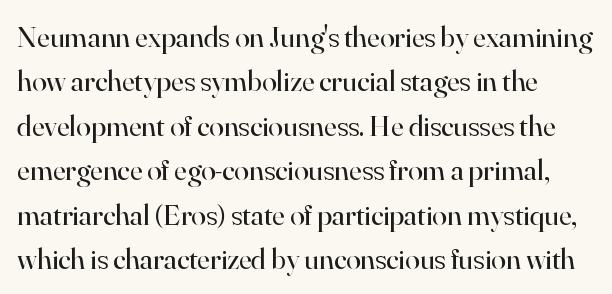
The image shows 30 px regular-weight serif type, upright; set normal line spacing (1.48x), normal letter spacing, not underlined; high stroke contrast and a small x-height.
